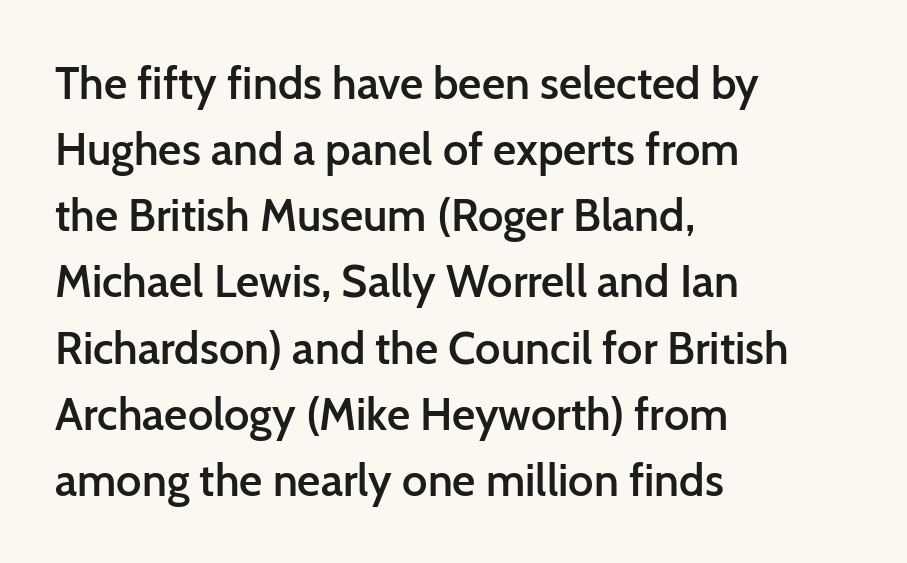
Q: Is the text bold? A: Semi-bold.
Q: Is the text italic (slanted)? A: No, it is upright.
Q: Is the typeface a serif or a sans-serif typeface? A: Sans-serif.
Q: Is the text underlined? A: No.
Q: How is the paragraph aligned? A: Left-aligned.
Q: Is the spacing between letters normal or unusually wide? A: Normal.
Q: Is the spacing between lines tight, normal or loose? A: Normal.
Q: Width (condensed, normal, or wide)? A: Normal.
Q: Stroke contrast? A: Low.
Q: x-height? A: Medium.
Q: Monospaced? A: No.
